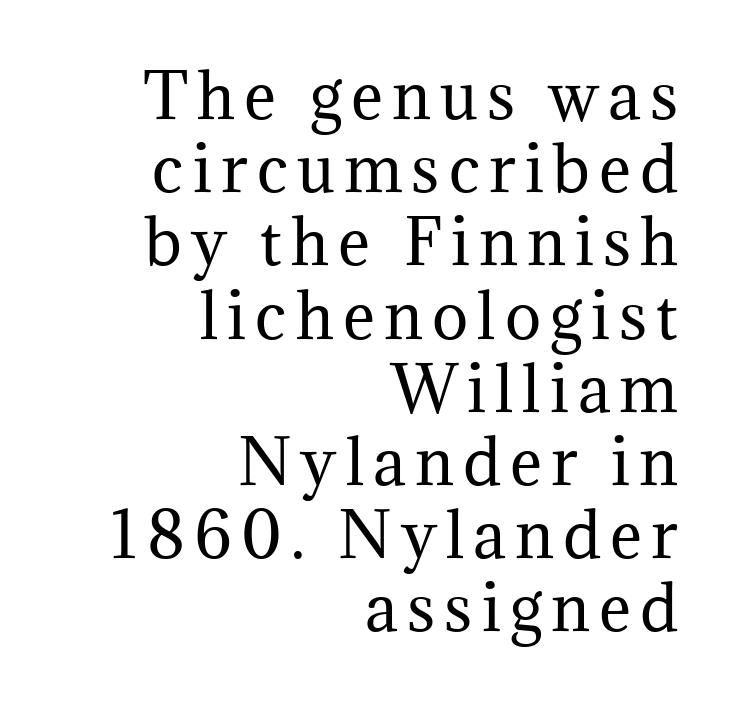
The image shows 61 px regular-weight serif type, upright; set right-aligned, line spacing 1.2x, not underlined; medium stroke contrast and a medium x-height.
